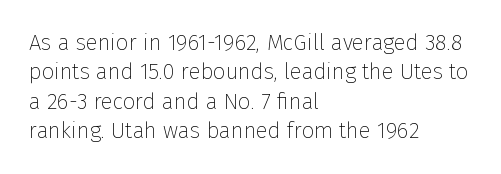
Q: Is the text bold? A: No.
Q: Is the text italic (slanted)? A: No, it is upright.
Q: Is the text underlined? A: No.
Q: How is the paragraph aligned? A: Left-aligned.
Q: Is the spacing between letters normal or unusually wide? A: Normal.
Q: Is the spacing between lines tight, normal or loose? A: Normal.
